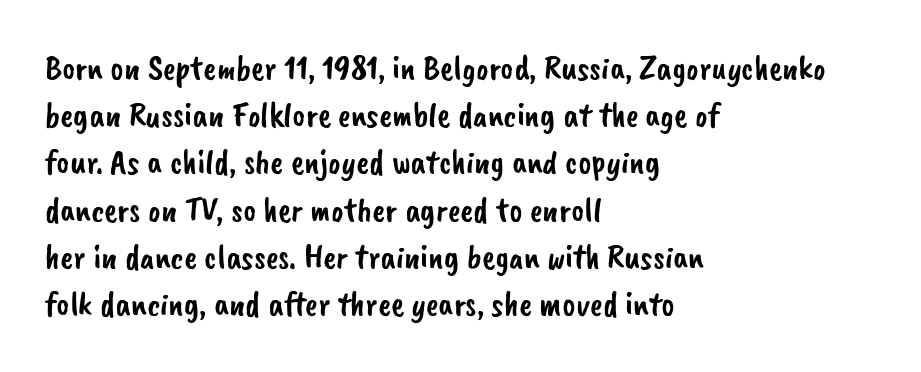
{"serif": "no", "width": "normal", "stroke_contrast": "low", "x_height": "small", "monospaced": "no", "underline": "no", "align": "left", "line_spacing": "normal", "line_spacing_ratio": 1.35, "letter_spacing": "normal", "letter_spacing_em": 0.0, "glyph_px": 35}
